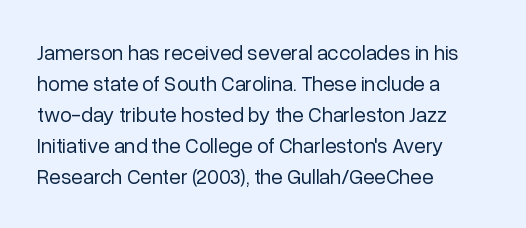
{"italic": "no", "bold": "no", "underline": "no", "align": "left", "line_spacing": "normal", "line_spacing_ratio": 1.48, "letter_spacing": "normal", "letter_spacing_em": 0.0, "glyph_px": 21}
